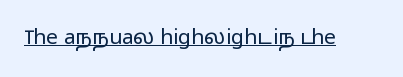
Q: Is the text bold? A: No.
Q: Is the text italic (slanted)? A: No, it is upright.
Q: Is the text underlined? A: Yes.
Q: Is the spacing between letters normal or unusually wide? A: Normal.
